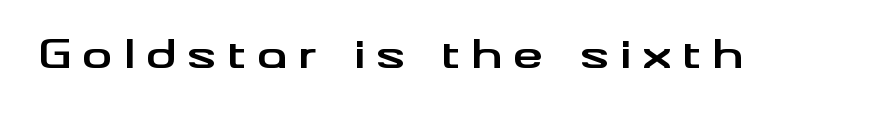
The image shows 38 px bold, wide sans-serif type, upright; set unusually wide letter spacing (+0.28 em), not underlined; medium stroke contrast and a small x-height.
